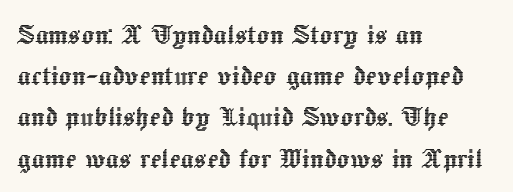
{"italic": "no", "width": "normal", "x_height": "medium", "monospaced": "no", "underline": "no", "align": "left", "line_spacing": "normal", "line_spacing_ratio": 1.25, "letter_spacing": "normal", "letter_spacing_em": 0.0, "glyph_px": 33}
